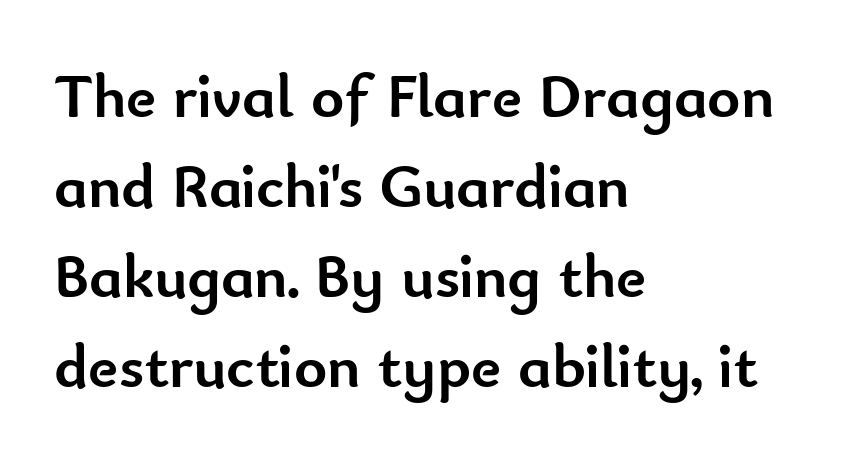
Q: Is the text bold? A: Yes.
Q: Is the text italic (slanted)? A: No, it is upright.
Q: Is the typeface a serif or a sans-serif typeface? A: Sans-serif.
Q: Is the text underlined? A: No.
Q: How is the paragraph aligned? A: Left-aligned.
Q: Is the spacing between letters normal or unusually wide? A: Normal.
Q: Is the spacing between lines tight, normal or loose? A: Normal.
Q: Width (condensed, normal, or wide)? A: Normal.
Q: Stroke contrast? A: Low.
Q: x-height? A: Small.
Q: Monospaced? A: No.
